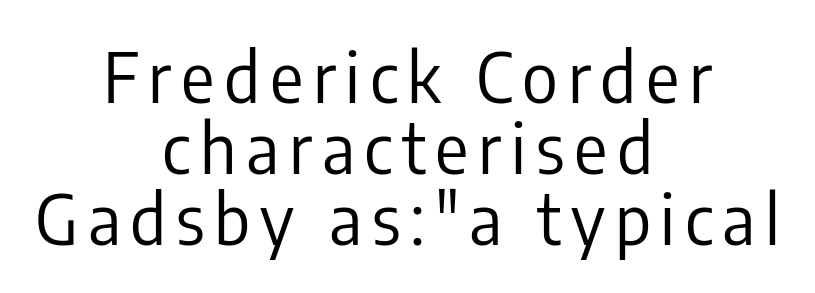
The image shows 69 px regular-weight, condensed sans-serif type, upright; set centered, tight line spacing (1.03x), not underlined; low stroke contrast and a medium x-height.
